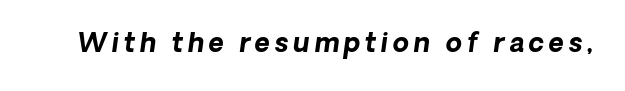
{"italic": "yes", "lean": "right", "slant_degrees": 8, "bold": "yes", "underline": "no", "glyph_px": 26}
